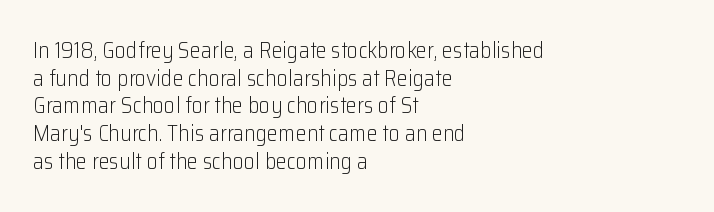
{"italic": "no", "bold": "no", "underline": "no", "align": "left", "line_spacing": "normal", "line_spacing_ratio": 1.26, "letter_spacing": "normal", "letter_spacing_em": 0.0, "glyph_px": 22}
